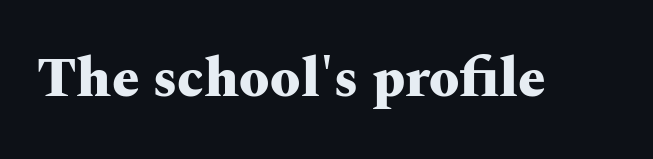
Just letters on the line, the space beneath them empty. It's the straight-up-and-down kind of type. Does extra space separate the letters? No, they use regular spacing. Type style note: has serifs.
